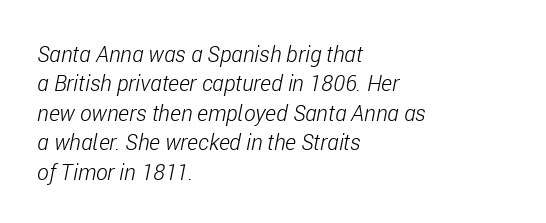
{"italic": "yes", "lean": "right", "slant_degrees": 11, "bold": "no", "underline": "no", "align": "left", "line_spacing": "normal", "line_spacing_ratio": 1.34, "letter_spacing": "normal", "letter_spacing_em": 0.0, "glyph_px": 22}
